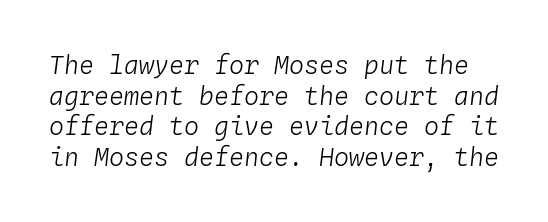
Q: Is the text bold? A: No.
Q: Is the text italic (slanted)? A: Yes, it leans right by about 4 degrees.
Q: Is the text underlined? A: No.
Q: Is the spacing between letters normal or unusually wide? A: Normal.
